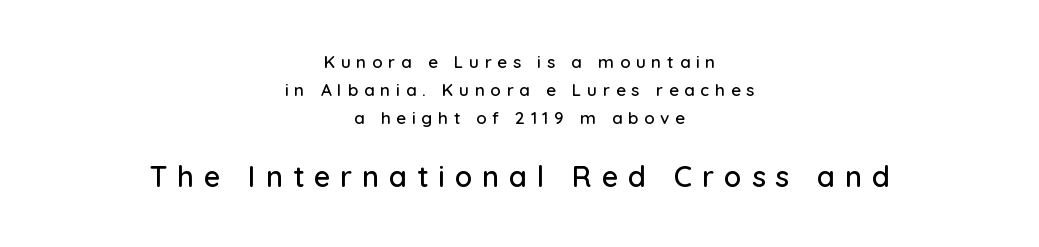
A centered setting, common on invitations and titles, is used for this passage. Reading down the column, the eye jumps a familiar distance to each next line. Size contrast runs from small at the top to large at the bottom. Students, note that the glyphs here are deliberately spaced far apart. Look at the bottom of the vertical strokes: they stop flat, with no serifs. Think of a printed novel: that variable character pitch is what you see here.
